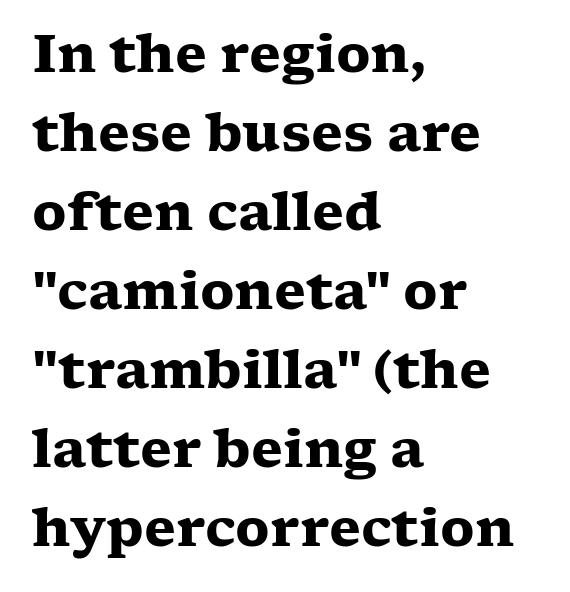
Short and long lines alike share a common starting point at left. Proportional: the letters do not fall into vertical columns. Regarding serifs, this sample has them. Words float on clear page, feet unadorned. Does the weight exceed regular? Yes, all the way to bold.
